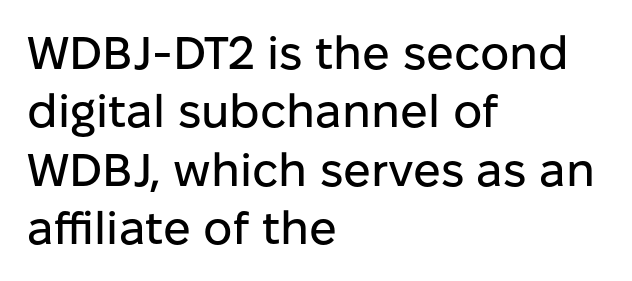
{"serif": "no", "italic": "no", "width": "normal", "stroke_contrast": "low", "x_height": "medium", "monospaced": "no", "underline": "no", "align": "left", "line_spacing": "normal", "line_spacing_ratio": 1.27, "letter_spacing": "normal", "letter_spacing_em": 0.0, "glyph_px": 46}
